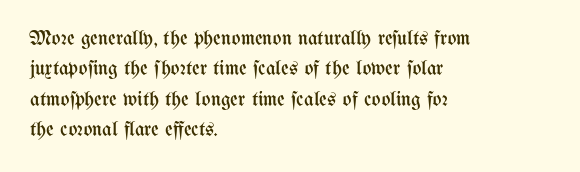
Q: Is the text bold? A: No.
Q: Is the text italic (slanted)? A: No, it is upright.
Q: Is the text underlined? A: No.
Q: How is the paragraph aligned? A: Left-aligned.
Q: Is the spacing between letters normal or unusually wide? A: Normal.
Q: Is the spacing between lines tight, normal or loose? A: Normal.
